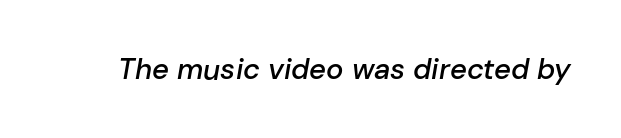
Tracking value appears to be zero — textbook default spacing. The font is running at a semibold setting, under full bold. Letters rest on an invisible, unmarked baseline. Emphasis-style slanted type is in use. A typesetter would call this proportional, since set widths differ per character.
